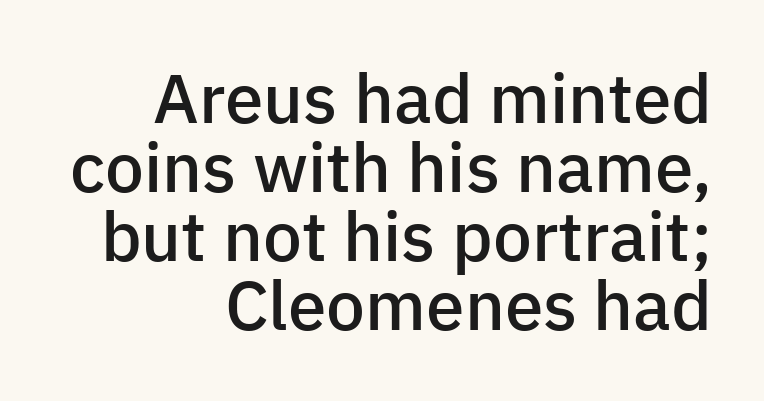
How are the letters spaced? Ordinarily, with no added tracking. This is sans-serif lettering, the kind often seen on screens and signage. The foot of each line stays bare and open. Honestly, the rows look squashed on top of each other.
